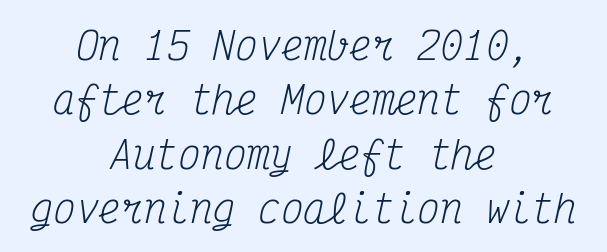
{"serif": "yes", "italic": "yes", "lean": "right", "slant_degrees": 12, "bold": "no", "weight": "regular", "width": "condensed", "stroke_contrast": "medium", "x_height": "medium", "monospaced": "yes", "underline": "no", "align": "center", "line_spacing": "normal", "line_spacing_ratio": 1.43, "letter_spacing": "normal", "letter_spacing_em": 0.0, "glyph_px": 38}
